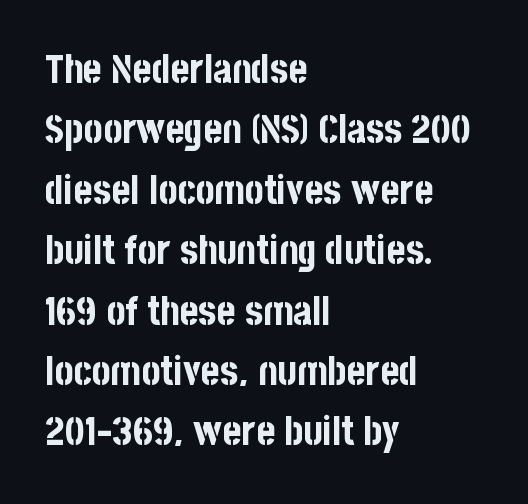
These lines are rendered in a variable-pitch font. Regarding leading, the lines here are spaced in the standard way. If you drew a line through each stem, it would be perfectly vertical. Quick note: underline off. Caption: multi-line text, flush left, ragged right. The rendering keeps characters at their native spacing.
